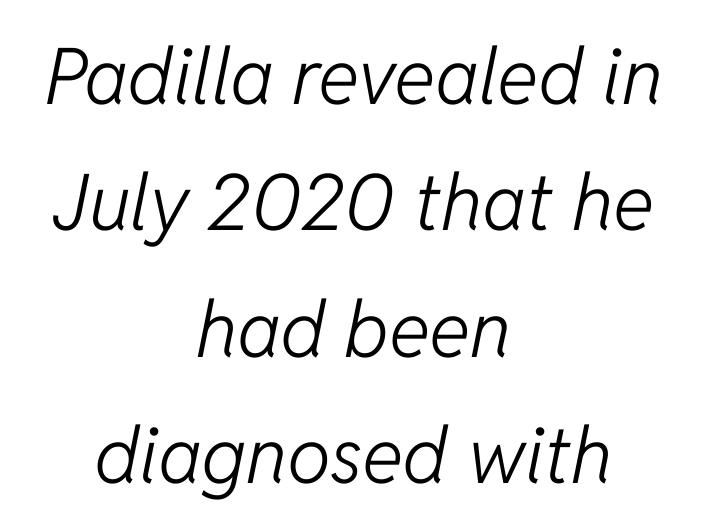
Q: Is the text bold? A: No.
Q: Is the text italic (slanted)? A: Yes, it leans right by about 11 degrees.
Q: Is the text underlined? A: No.
Q: How is the paragraph aligned? A: Centered.
Q: Is the spacing between letters normal or unusually wide? A: Normal.
Q: Is the spacing between lines tight, normal or loose? A: Normal.
Q: Width (condensed, normal, or wide)? A: Normal.
Q: Stroke contrast? A: Low.
Q: x-height? A: Medium.
Q: Monospaced? A: No.
